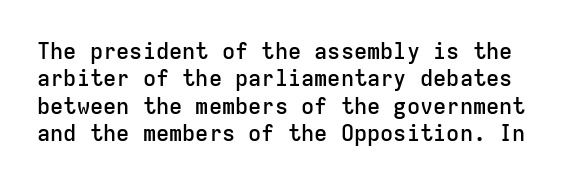
The image shows 22 px text type, upright; set normal line spacing (1.25x), normal letter spacing, not underlined.
